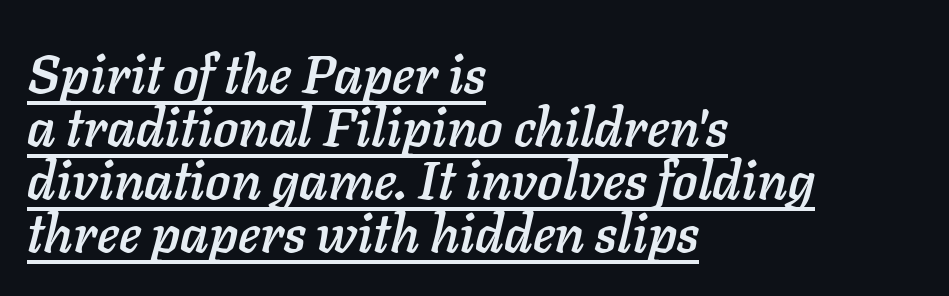
Each line of the rendering has a horizontal stroke beneath the glyphs. The face used here is proportionally spaced, like ordinary book or web type. Line starts are locked; line ends wander. A typesetter would call this leading minimal, almost set solid. There's an unmistakable incline to the writing here. How are the letters spaced? Ordinarily, with no added tracking.
